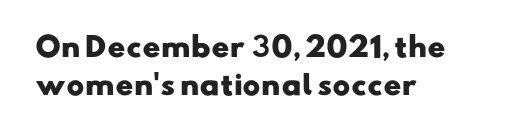
The horizontal fit of the characters is conventional and even. Line starts are locked; line ends wander. Line spacing here is normal. Anything drawn beneath the words? Only blank space.
